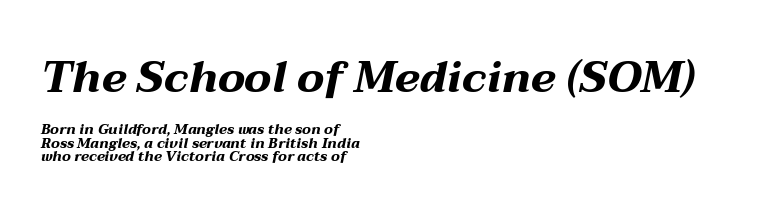
The line-height multiplier appears low, near solid setting. Teacher's note: observe the even left margin — that is flush-left alignment. Two sizes are in play, and the larger belongs to the first block. Compared with ordinary roman type, these characters are visibly tilted.
